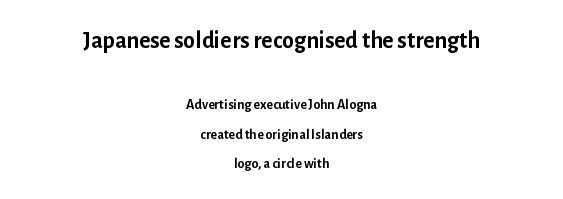
{"italic": "no", "bold": "yes", "underline": "no", "align": "center", "line_spacing": "loose", "line_spacing_ratio": 2.09, "letter_spacing": "normal", "letter_spacing_em": 0.0, "larger_block": "first", "size_ratio": 1.71, "glyph_px": 24}
